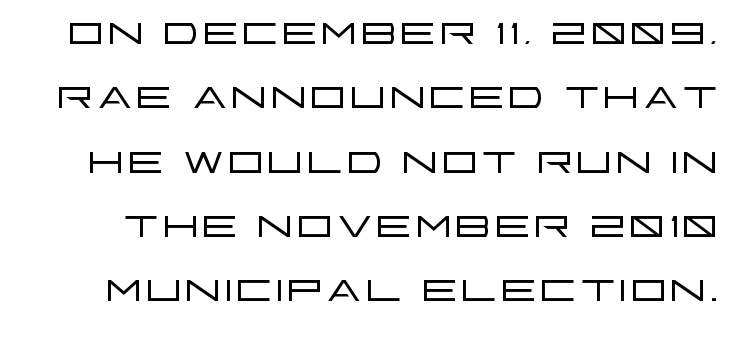
The image shows 59 px light, wide sans-serif type, upright; set tight line spacing (1.09x), normal letter spacing, not underlined; low stroke contrast and a large x-height.
